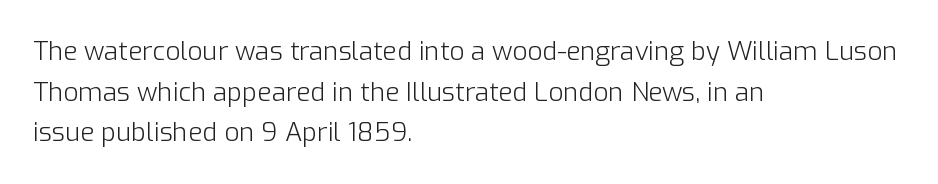
Q: Is the text bold? A: No.
Q: Is the text italic (slanted)? A: No, it is upright.
Q: Is the text underlined? A: No.
Q: How is the paragraph aligned? A: Left-aligned.
Q: Is the spacing between letters normal or unusually wide? A: Normal.
Q: Is the spacing between lines tight, normal or loose? A: Normal.
